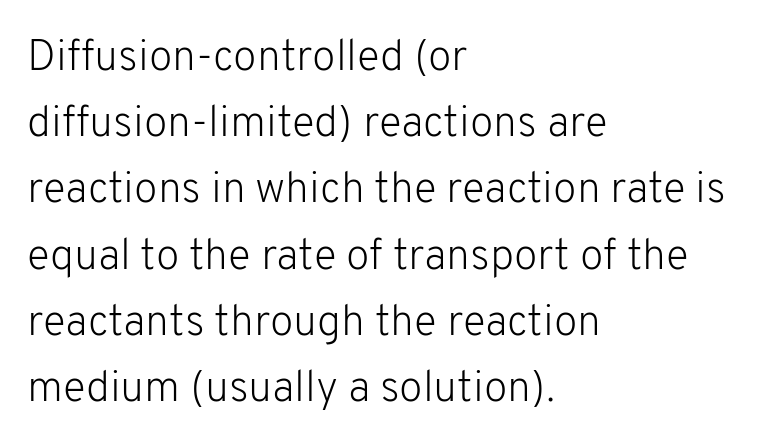
Nope, no serifs anywhere on these letters. The face used here is proportionally spaced, like ordinary book or web type. The block of text has a typical density, with ordinary space between rows. Weight: regular or lighter.
